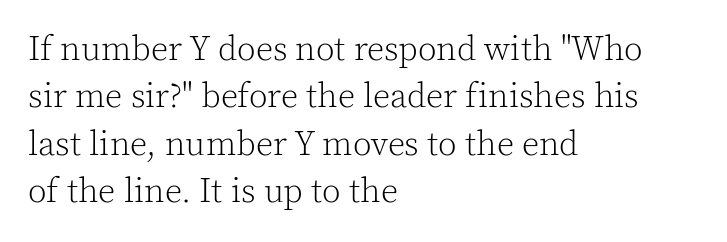
The image shows 34 px light serif type, upright; set left-aligned, normal line spacing (1.39x), normal letter spacing, not underlined; a medium x-height.
